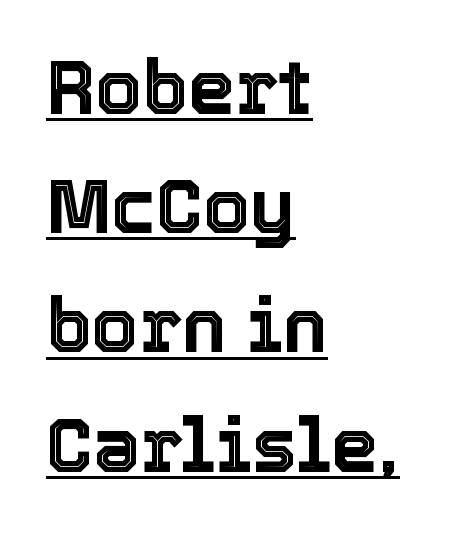
{"italic": "no", "width": "normal", "x_height": "medium", "monospaced": "no", "underline": "yes", "align": "left", "line_spacing": "normal", "line_spacing_ratio": 1.59, "letter_spacing": "normal", "letter_spacing_em": 0.0, "glyph_px": 75}
